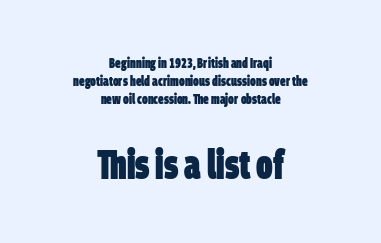
The setting favours the middle, as headings and verse often do. What's the leading like? Ordinary, nothing unusual. Clear beneath every line of the passage. Size contrast runs from small at the top to large at the bottom. Each word holds together tightly as a unit, with standard inter-letter gaps. Spacing verdict: proportional, widths tailored to each character.
